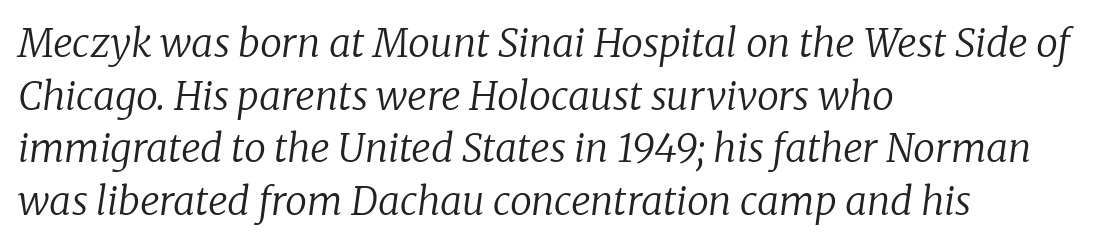
The image shows 39 px regular-weight serif type, italic (leaning right); set left-aligned, normal line spacing (1.35x), normal letter spacing, not underlined; low stroke contrast and a medium x-height.
